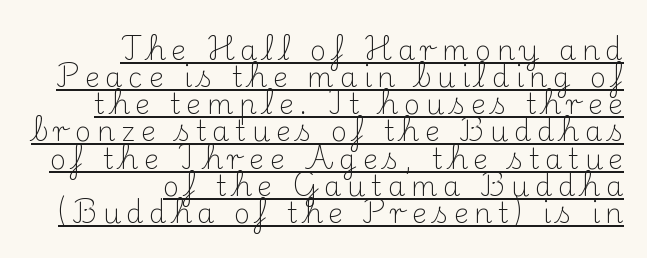
Does the copy run flush right? Yes — the right margin is perfectly even. Do the characters align in a grid? No, the font is proportional. Examine the stroke ends and you'll spot serifs. How are the letters spaced? Widely, with obvious added tracking.
